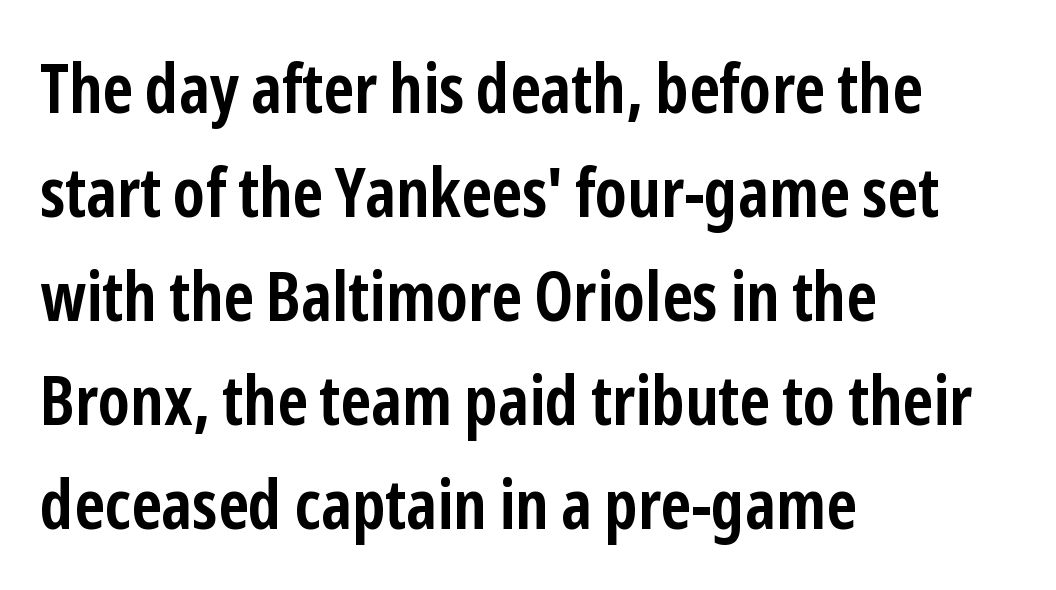
Q: Is the text bold? A: Yes.
Q: Is the text italic (slanted)? A: No, it is upright.
Q: Is the typeface a serif or a sans-serif typeface? A: Sans-serif.
Q: Is the text underlined? A: No.
Q: How is the paragraph aligned? A: Left-aligned.
Q: Is the spacing between letters normal or unusually wide? A: Normal.
Q: Is the spacing between lines tight, normal or loose? A: Normal.
Q: Width (condensed, normal, or wide)? A: Condensed.
Q: Stroke contrast? A: Low.
Q: x-height? A: Medium.
Q: Monospaced? A: No.
